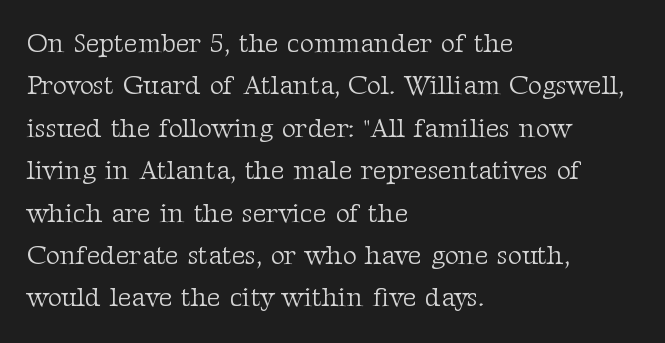
Q: Is the text bold? A: No.
Q: Is the text italic (slanted)? A: No, it is upright.
Q: Is the text underlined? A: No.
Q: How is the paragraph aligned? A: Left-aligned.
Q: Is the spacing between letters normal or unusually wide? A: Normal.
Q: Is the spacing between lines tight, normal or loose? A: Normal.
